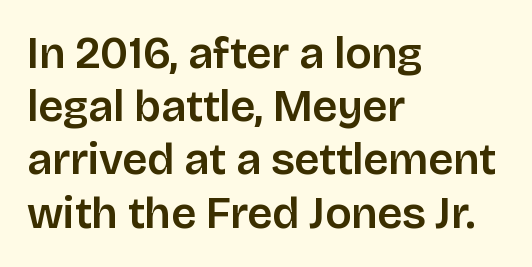
All the whitespace from short lines collects on the right. The area under the type is left untouched. The font family rendered here belongs to the sans-serif group. Spacing verdict: proportional, widths tailored to each character. There is no visible air inserted between adjacent glyphs.
